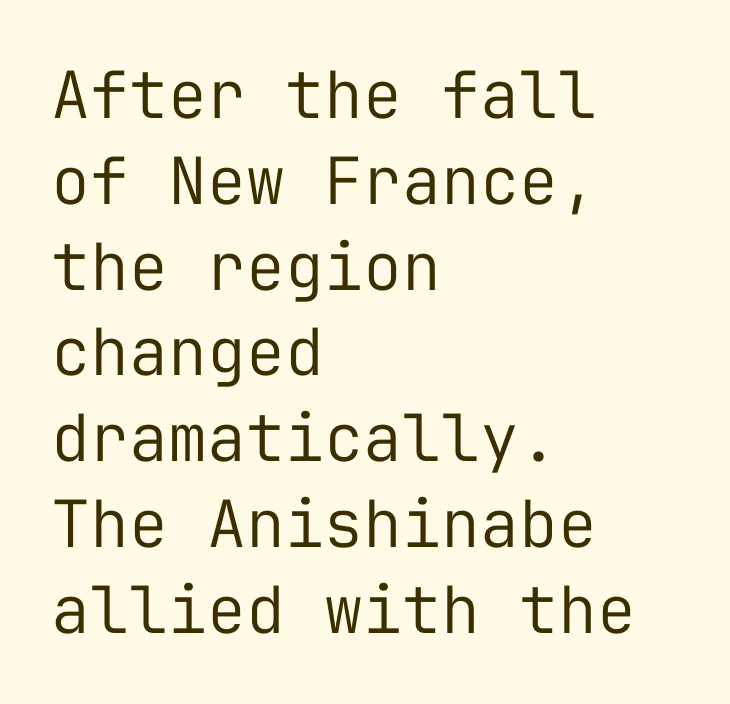
{"serif": "no", "italic": "no", "bold": "no", "weight": "regular", "width": "normal", "stroke_contrast": "low", "x_height": "medium", "monospaced": "yes", "underline": "no", "align": "left", "line_spacing": "normal", "line_spacing_ratio": 1.32, "letter_spacing": "normal", "letter_spacing_em": 0.0, "glyph_px": 65}
